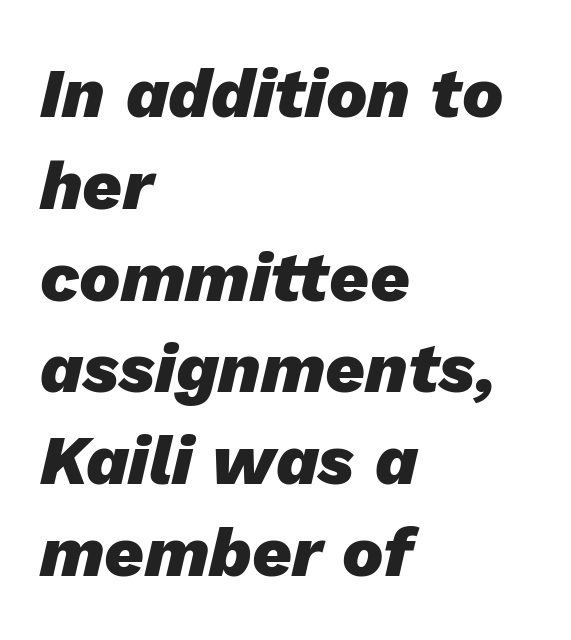
{"italic": "yes", "lean": "right", "slant_degrees": 13, "bold": "yes", "weight": "heavy", "width": "normal", "stroke_contrast": "low", "x_height": "medium", "monospaced": "no", "underline": "no", "align": "left", "line_spacing": "normal", "line_spacing_ratio": 1.33, "letter_spacing": "normal", "letter_spacing_em": 0.0, "glyph_px": 69}
